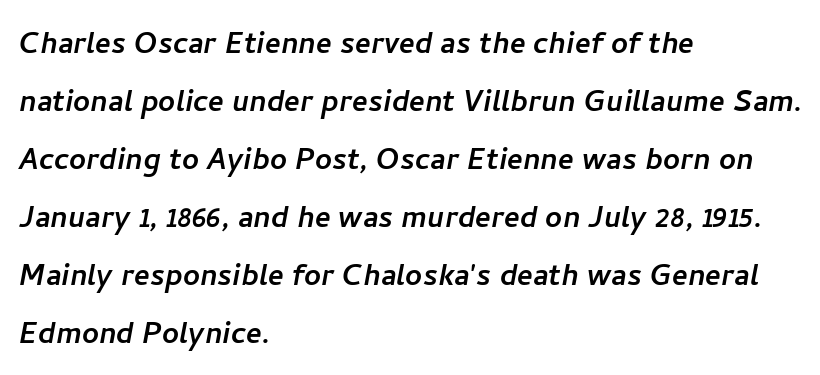
The image shows 37 px sans-serif type; set left-aligned, normal line spacing (1.57x), normal letter spacing, not underlined; low stroke contrast and a medium x-height.
